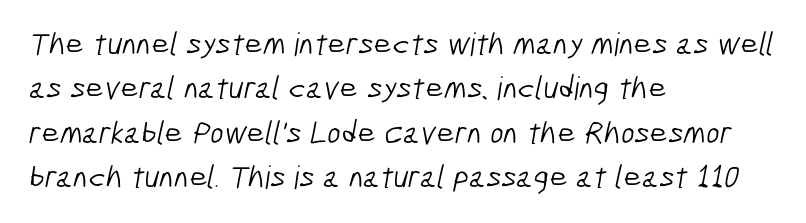
Proportional: the letters do not fall into vertical columns. Regarding leading, the lines here are spaced in the standard way. Note: no serifs on the glyphs. The cut favours lightness, reaching ordinary text weight at its darkest. Unmarked baselines from the first word to the last.
